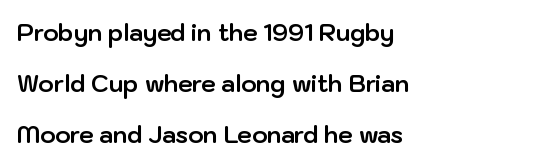
Successive baselines arrive slowly, with a big drop between each. Plain, unruled lines of type. A student would call this left alignment; a typographer would say flush left, rag right. Summary of weight: heavy, a full bold.
